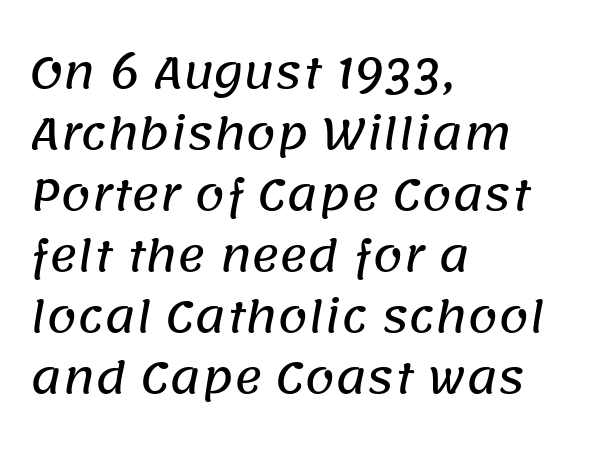
The image shows 43 px sans-serif type; set left-aligned, normal line spacing (1.42x), normal letter spacing, not underlined; low stroke contrast and a large x-height.
